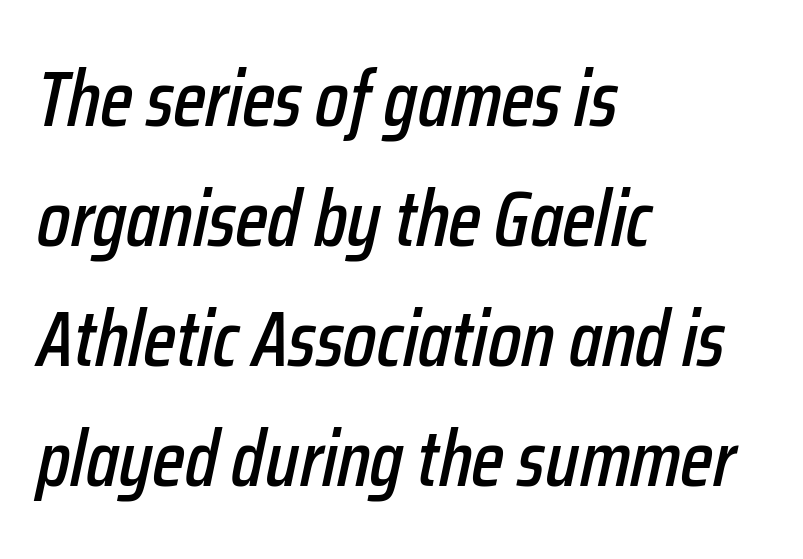
{"italic": "yes", "lean": "right", "slant_degrees": 12, "width": "condensed", "stroke_contrast": "low", "x_height": "medium", "monospaced": "no", "underline": "no", "align": "left", "line_spacing": "normal", "line_spacing_ratio": 1.54, "letter_spacing": "normal", "letter_spacing_em": 0.0, "glyph_px": 78}
